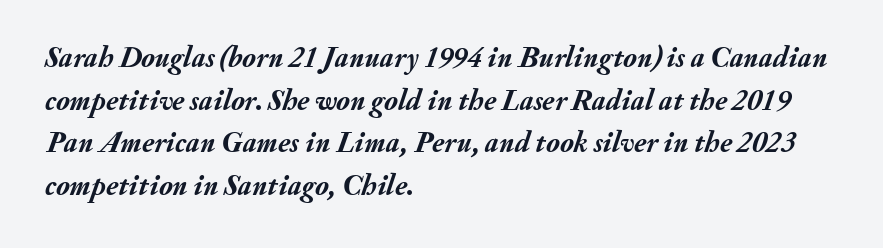
The image shows 29 px semibold type, italic (leaning right); set left-aligned, normal line spacing (1.47x), normal letter spacing, not underlined; medium stroke contrast and a small x-height.
